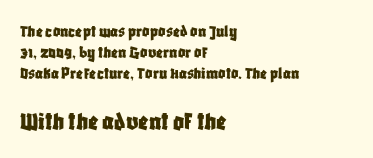
{"italic": "no", "underline": "no", "align": "left", "line_spacing_ratio": 1.16, "letter_spacing": "normal", "letter_spacing_em": 0.0, "larger_block": "second", "size_ratio": 1.5, "glyph_px": 27}
